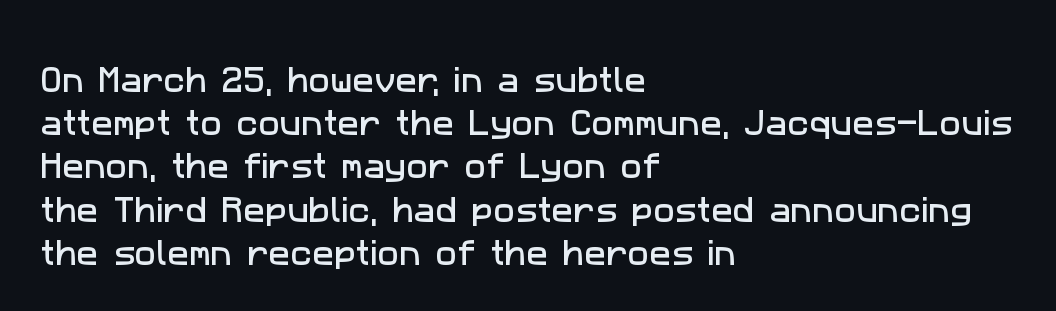
Q: Is the typeface a serif or a sans-serif typeface? A: Sans-serif.
Q: Is the text underlined? A: No.
Q: How is the paragraph aligned? A: Left-aligned.
Q: Is the spacing between letters normal or unusually wide? A: Normal.
Q: Is the spacing between lines tight, normal or loose? A: Normal.
Q: Width (condensed, normal, or wide)? A: Normal.
Q: Stroke contrast? A: Low.
Q: x-height? A: Medium.
Q: Monospaced? A: No.
